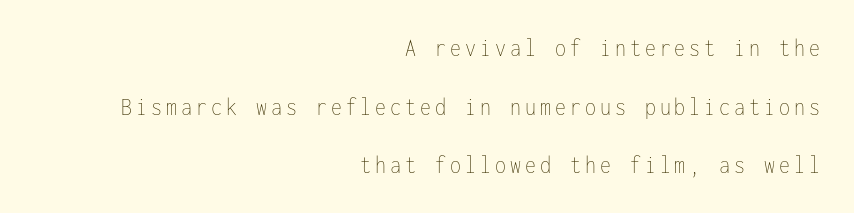
{"italic": "no", "bold": "no", "underline": "no", "align": "right", "line_spacing": "loose", "line_spacing_ratio": 2.35, "glyph_px": 25}
